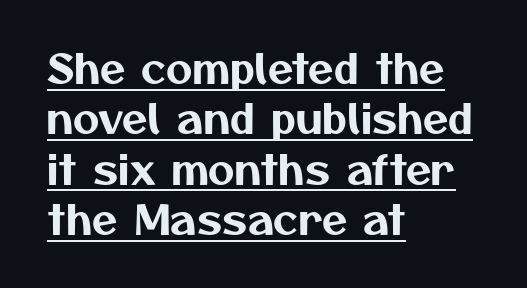
{"serif": "no", "width": "normal", "stroke_contrast": "medium", "x_height": "medium", "monospaced": "no", "underline": "yes", "align": "left", "line_spacing_ratio": 1.23, "letter_spacing": "normal", "letter_spacing_em": 0.0, "glyph_px": 41}
